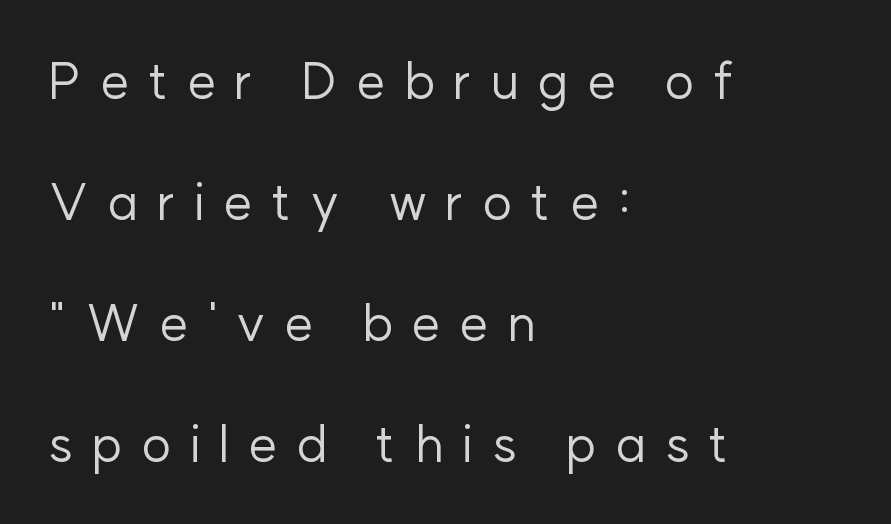
The image shows 51 px regular-weight sans-serif type, upright; set left-aligned, loose line spacing (2.37x), unusually wide letter spacing (+0.36 em), not underlined; low stroke contrast and a medium x-height.
